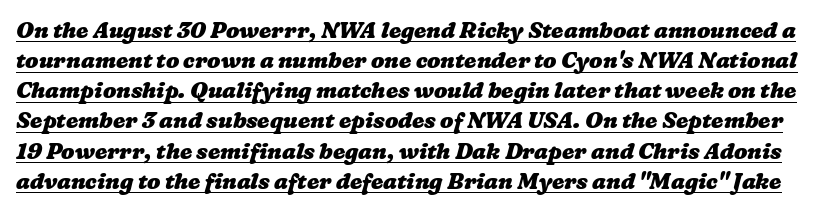
Q: Is the text bold? A: Yes.
Q: Is the text underlined? A: Yes.
Q: Is the spacing between letters normal or unusually wide? A: Normal.
Q: Is the spacing between lines tight, normal or loose? A: Normal.
